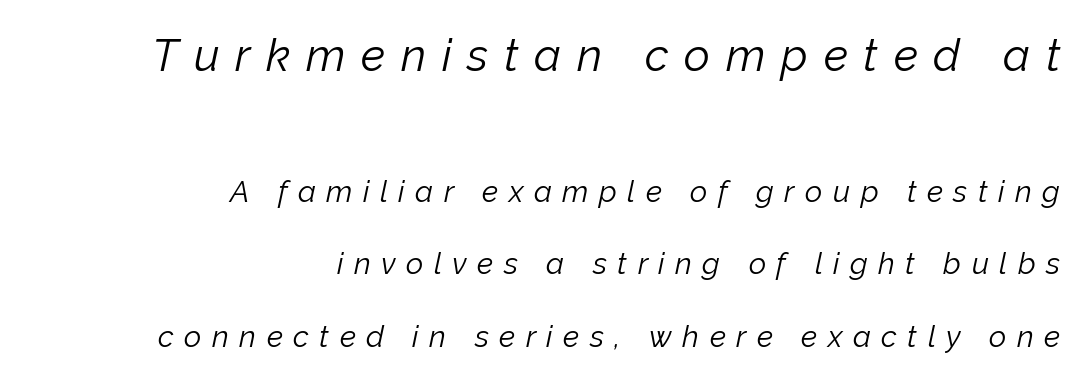
Short note: letters widely spaced. Between these two stacked blocks, the higher one wins on size. One-word summary of the alignment: right. Honestly, the rows look like they've been pulled way apart. You could not count columns in this text — the font is proportionally spaced. Summary of weight: not heavy and not bold.
